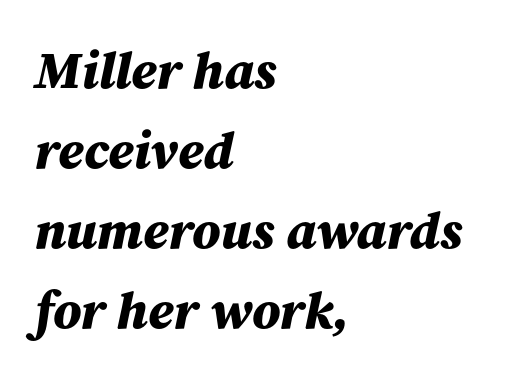
{"italic": "yes", "lean": "right", "slant_degrees": 12, "bold": "yes", "weight": "bold", "width": "normal", "stroke_contrast": "medium", "x_height": "medium", "monospaced": "no", "underline": "no", "align": "left", "line_spacing": "normal", "line_spacing_ratio": 1.54, "letter_spacing": "normal", "letter_spacing_em": 0.0, "glyph_px": 52}
